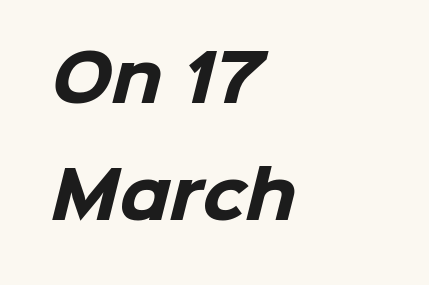
The image shows 64 px heavy sans-serif type; set left-aligned, line spacing 1.83x, normal letter spacing, not underlined; low stroke contrast and a medium x-height.
